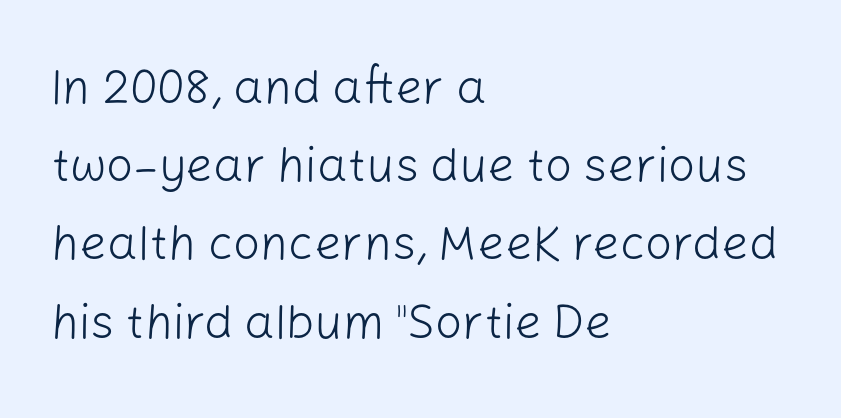
{"serif": "no", "italic": "no", "bold": "no", "weight": "light", "width": "normal", "stroke_contrast": "low", "x_height": "medium", "monospaced": "no", "underline": "no", "align": "left", "line_spacing": "normal", "line_spacing_ratio": 1.63, "letter_spacing": "normal", "letter_spacing_em": 0.0, "glyph_px": 48}
